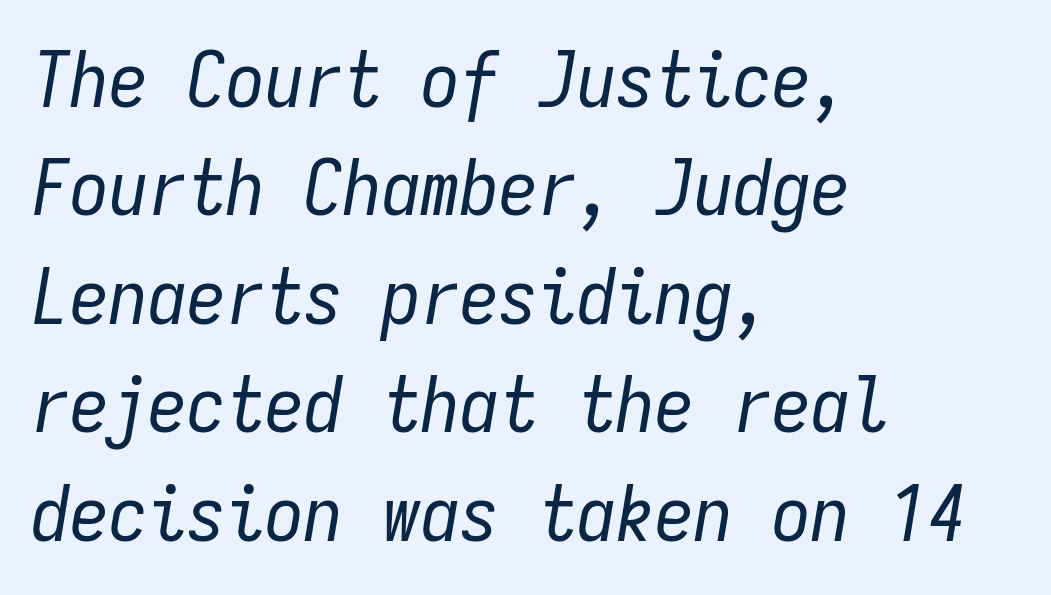
The image shows 78 px regular-weight, condensed type, italic (leaning right), monospaced; set left-aligned, normal line spacing (1.39x), normal letter spacing, not underlined; low stroke contrast and a medium x-height.
